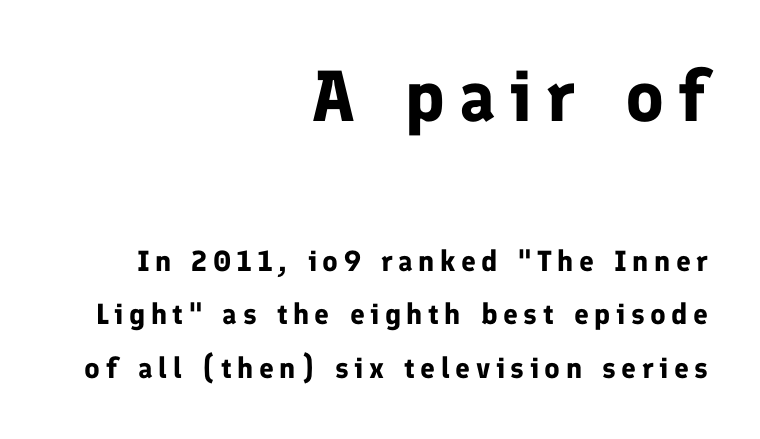
Q: Is the text bold? A: Yes.
Q: Is the text italic (slanted)? A: No, it is upright.
Q: Is the typeface a serif or a sans-serif typeface? A: Sans-serif.
Q: Is the text underlined? A: No.
Q: How is the paragraph aligned? A: Right-aligned.
Q: Which block of text is set in a larger size, the first (top) or the second (bottom)? A: The first (top) one.
Q: Width (condensed, normal, or wide)? A: Normal.
Q: Stroke contrast? A: Low.
Q: x-height? A: Medium.
Q: Monospaced? A: No.
